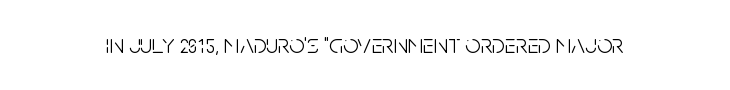
Has an underline been added? It has not. The type is set solid horizontally, with unmodified tracking. The characters are drawn with everyday or finer stroke widths. Every character sits straight up, as roman type does.
